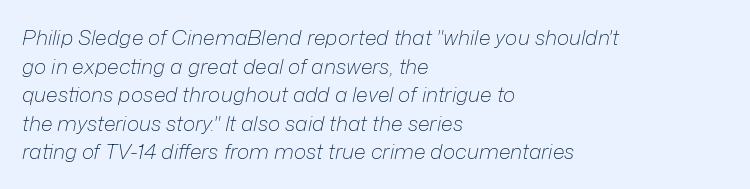
Q: Is the text bold? A: No.
Q: Is the text italic (slanted)? A: Yes, it leans right by about 12 degrees.
Q: Is the text underlined? A: No.
Q: How is the paragraph aligned? A: Left-aligned.
Q: Is the spacing between letters normal or unusually wide? A: Normal.
Q: Is the spacing between lines tight, normal or loose? A: Normal.
